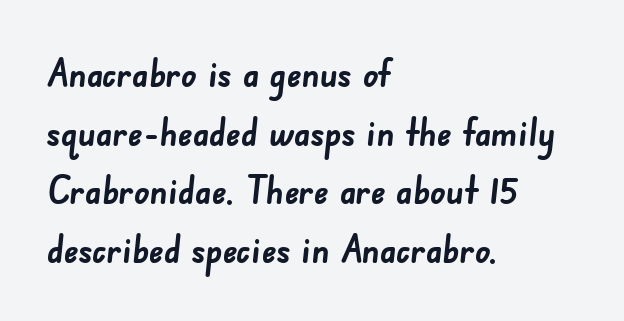
Is this a fixed-width face? No — the glyphs have proportional, varying widths. Spacing between characters is what you'd get straight out of the box. Interline gaps are of average width in this sample. Check where the strokes stop: nothing finishes them off — pure sans.
